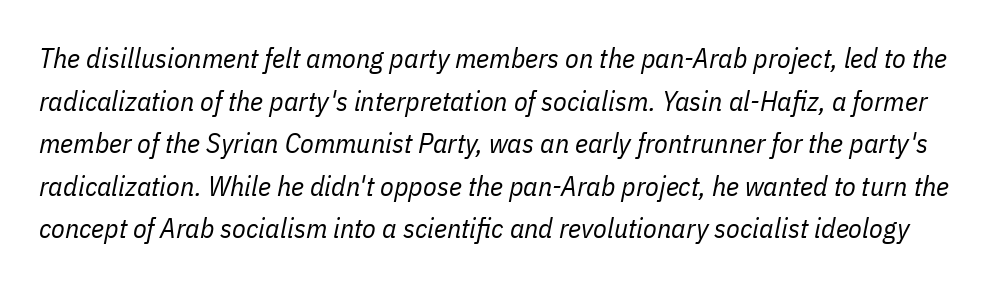
Q: Is the text bold? A: No.
Q: Is the text italic (slanted)? A: Yes, it leans right by about 11 degrees.
Q: Is the text underlined? A: No.
Q: Is the spacing between letters normal or unusually wide? A: Normal.
Q: Is the spacing between lines tight, normal or loose? A: Normal.
Q: Width (condensed, normal, or wide)? A: Condensed.
Q: Stroke contrast? A: Low.
Q: x-height? A: Medium.
Q: Monospaced? A: No.
